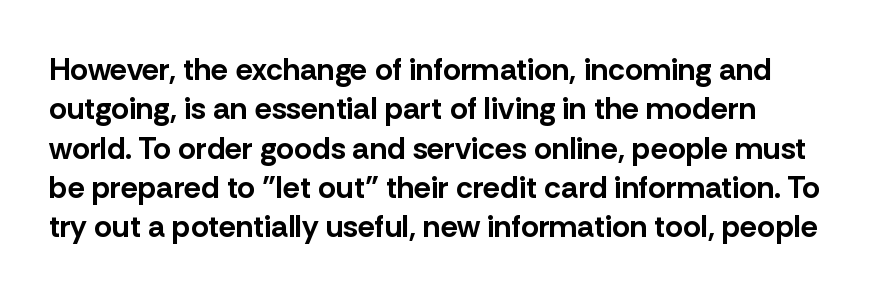
Q: Is the text bold? A: Yes.
Q: Is the text italic (slanted)? A: No, it is upright.
Q: Is the typeface a serif or a sans-serif typeface? A: Sans-serif.
Q: Is the text underlined? A: No.
Q: Is the spacing between letters normal or unusually wide? A: Normal.
Q: Is the spacing between lines tight, normal or loose? A: Normal.
Q: Width (condensed, normal, or wide)? A: Normal.
Q: Stroke contrast? A: Low.
Q: x-height? A: Medium.
Q: Monospaced? A: No.
